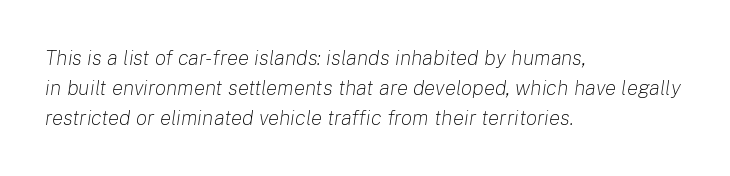
This sample is left-justified, so line endings fall wherever the words run out. Rows of type keep a routine distance in the vertical direction. The letterforms sit shoulder to shoulder at normal distance. Nothing heavy about these letters — not bold at all. Honestly, there is no underline to notice here at all. Yep, that's italic — everything's leaning.
